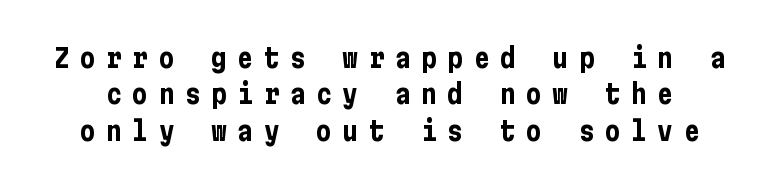
The image shows 26 px bold type, upright; set normal line spacing (1.4x), unusually wide letter spacing (+0.41 em), not underlined.
